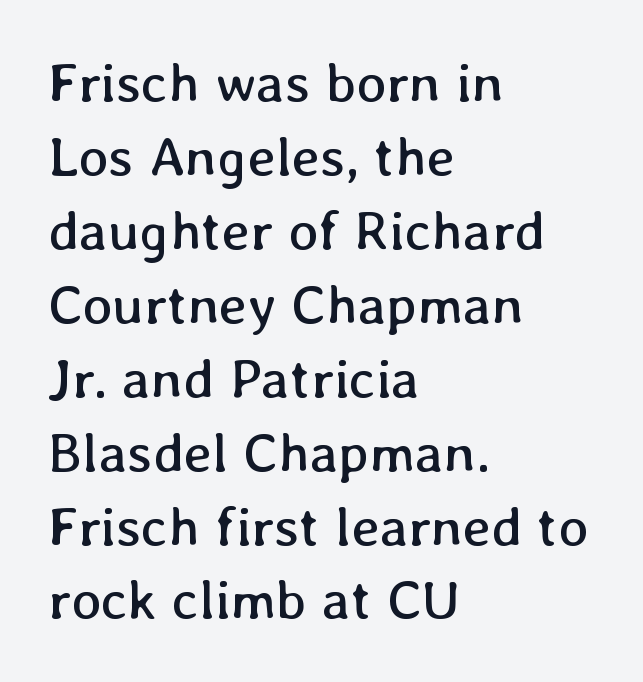
Q: Is the text bold? A: No.
Q: Is the text italic (slanted)? A: No, it is upright.
Q: Is the text underlined? A: No.
Q: How is the paragraph aligned? A: Left-aligned.
Q: Is the spacing between letters normal or unusually wide? A: Normal.
Q: Is the spacing between lines tight, normal or loose? A: Normal.
Q: Width (condensed, normal, or wide)? A: Normal.
Q: Stroke contrast? A: Low.
Q: x-height? A: Medium.
Q: Monospaced? A: No.
